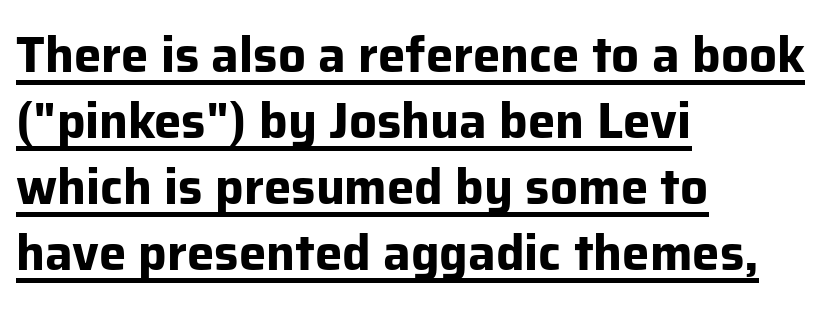
Q: Is the text bold? A: Yes.
Q: Is the text italic (slanted)? A: No, it is upright.
Q: Is the typeface a serif or a sans-serif typeface? A: Sans-serif.
Q: Is the text underlined? A: Yes.
Q: How is the paragraph aligned? A: Left-aligned.
Q: Is the spacing between letters normal or unusually wide? A: Normal.
Q: Is the spacing between lines tight, normal or loose? A: Normal.
Q: Width (condensed, normal, or wide)? A: Normal.
Q: Stroke contrast? A: Low.
Q: x-height? A: Medium.
Q: Monospaced? A: No.
